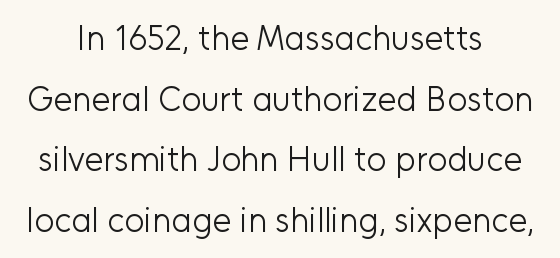
{"serif": "no", "italic": "no", "bold": "no", "weight": "light", "width": "normal", "stroke_contrast": "low", "x_height": "medium", "monospaced": "no", "underline": "no", "line_spacing_ratio": 1.78, "letter_spacing": "normal", "letter_spacing_em": 0.0, "glyph_px": 34}
